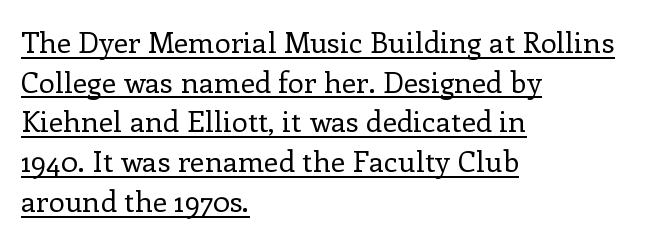
Q: Is the text bold? A: No.
Q: Is the text italic (slanted)? A: No, it is upright.
Q: Is the typeface a serif or a sans-serif typeface? A: Serif.
Q: Is the text underlined? A: Yes.
Q: How is the paragraph aligned? A: Left-aligned.
Q: Is the spacing between letters normal or unusually wide? A: Normal.
Q: Is the spacing between lines tight, normal or loose? A: Normal.
Q: Width (condensed, normal, or wide)? A: Normal.
Q: Stroke contrast? A: Low.
Q: x-height? A: Medium.
Q: Monospaced? A: No.
